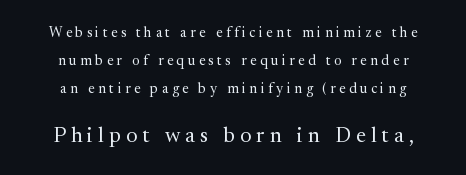
The image shows 21 px text type, upright; set centered, loose line spacing (1.99x), unusually wide letter spacing (+0.25 em), not underlined; the second (bottom) block is 1.5x larger.
